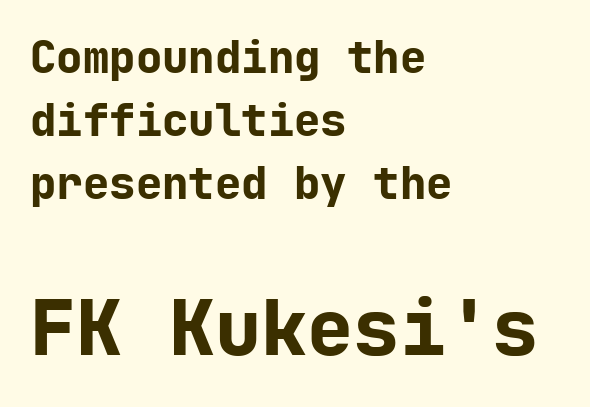
The image shows 77 px bold sans-serif type, upright, monospaced; set left-aligned, normal line spacing (1.43x), normal letter spacing, not underlined; the second (bottom) block is 1.75x larger; low stroke contrast and a medium x-height.
